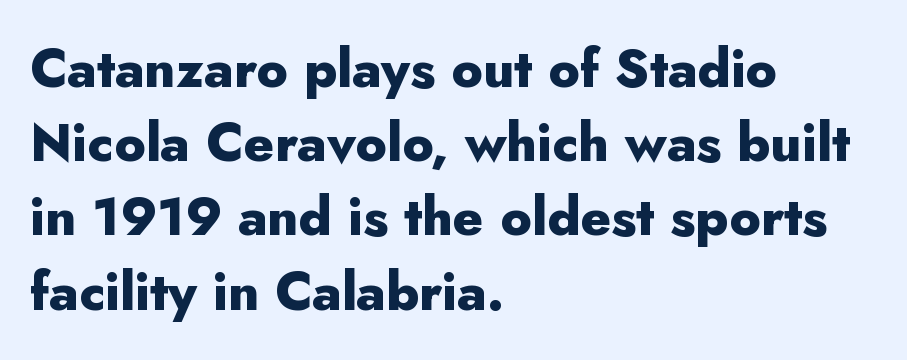
Bold? Absolutely — the strokes are thick and heavy. Nobody drew a line under any word here. Observe the absence of serifs on each vertical stroke in this sample. Baseline-to-baseline distance is the conventional proportion of letter height.
